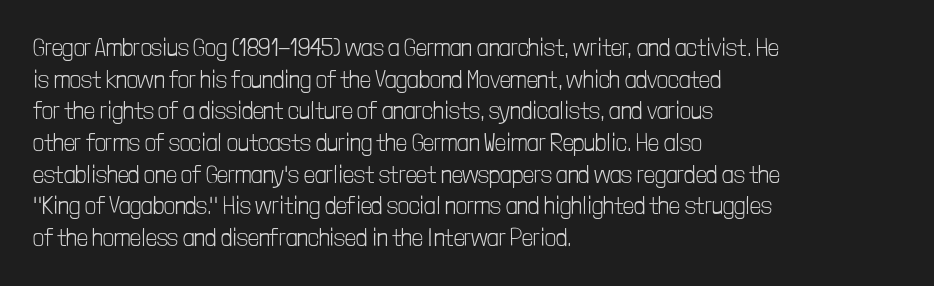
Leftover space on each line is placed entirely after the last word. The typesetting does not lean heavy: it is not bold. Honestly, the letter spacing is just normal — you wouldn't notice it. Underline: absent. If you drew a line through each stem, it would be perfectly vertical.
